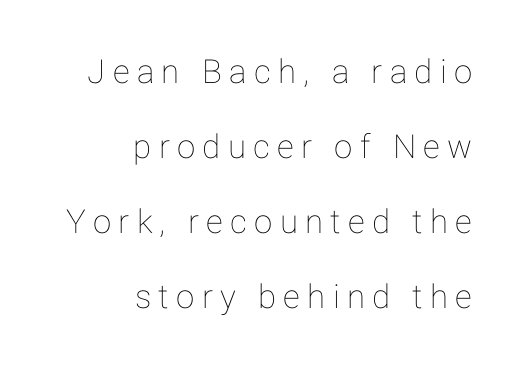
Q: Is the text italic (slanted)? A: No, it is upright.
Q: Is the text underlined? A: No.
Q: How is the paragraph aligned? A: Right-aligned.
Q: Is the spacing between letters normal or unusually wide? A: Unusually wide.
Q: Is the spacing between lines tight, normal or loose? A: Loose.
Q: Width (condensed, normal, or wide)? A: Normal.
Q: Stroke contrast? A: Low.
Q: x-height? A: Medium.
Q: Monospaced? A: No.
